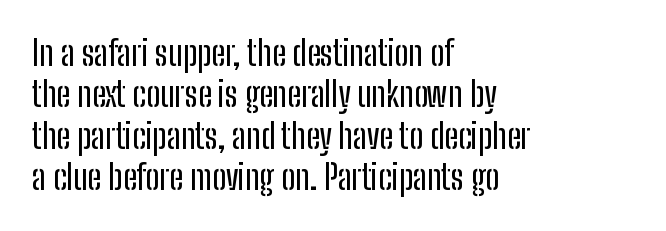
{"serif": "no", "italic": "no", "width": "condensed", "stroke_contrast": "low", "x_height": "medium", "monospaced": "no", "underline": "no", "align": "left", "line_spacing_ratio": 1.22, "letter_spacing": "normal", "letter_spacing_em": 0.0, "glyph_px": 34}
